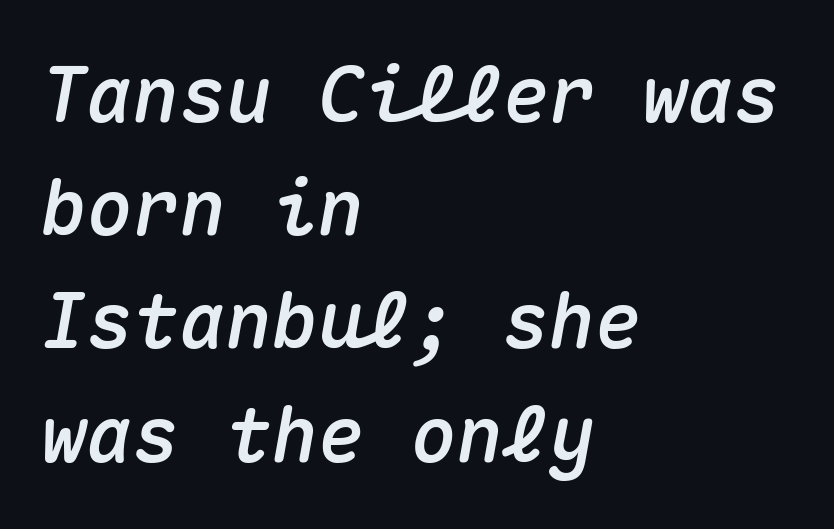
The image shows 77 px text type, italic (leaning right), monospaced; set left-aligned, normal line spacing (1.47x), normal letter spacing, not underlined; medium stroke contrast and a medium x-height.
